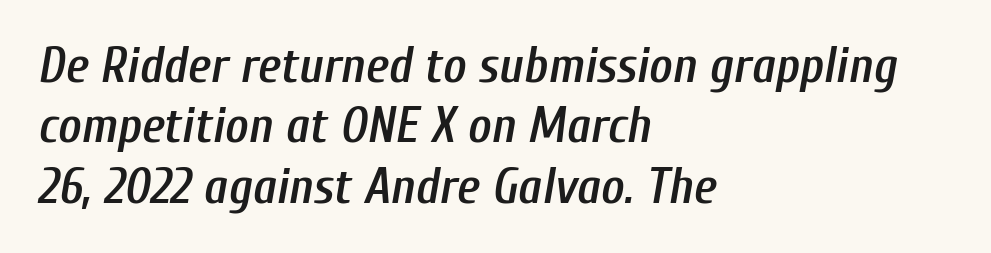
Q: Is the text bold? A: Semi-bold.
Q: Is the text italic (slanted)? A: Yes, it leans right by about 10 degrees.
Q: Is the text underlined? A: No.
Q: How is the paragraph aligned? A: Left-aligned.
Q: Is the spacing between letters normal or unusually wide? A: Normal.
Q: Width (condensed, normal, or wide)? A: Condensed.
Q: Stroke contrast? A: Low.
Q: x-height? A: Medium.
Q: Monospaced? A: No.
